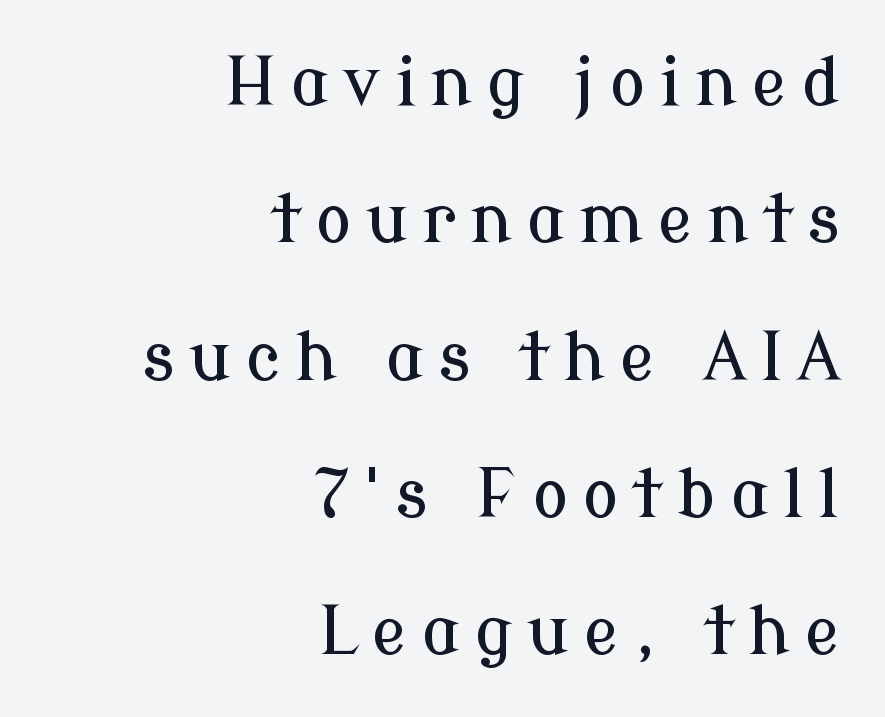
The image shows 67 px serif type, upright; set right-aligned, loose line spacing (2.05x), unusually wide letter spacing (+0.21 em), not underlined; low stroke contrast and a medium x-height.
